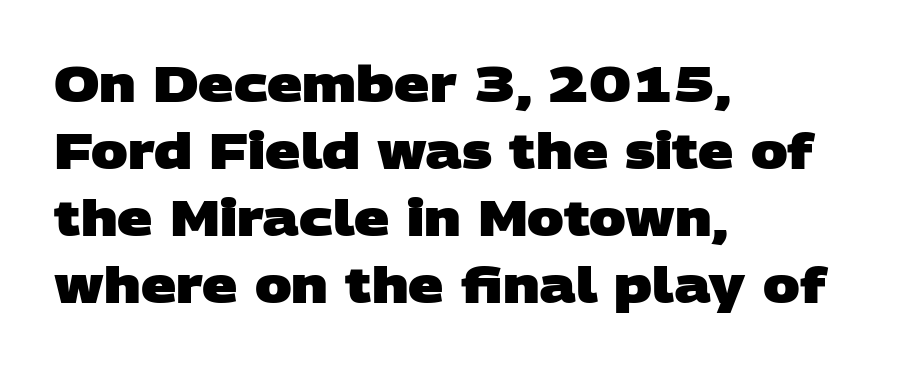
Q: Is the text bold? A: Yes.
Q: Is the typeface a serif or a sans-serif typeface? A: Sans-serif.
Q: Is the text underlined? A: No.
Q: How is the paragraph aligned? A: Left-aligned.
Q: Is the spacing between letters normal or unusually wide? A: Normal.
Q: Is the spacing between lines tight, normal or loose? A: Normal.
Q: Width (condensed, normal, or wide)? A: Wide.
Q: Stroke contrast? A: Low.
Q: x-height? A: Large.
Q: Monospaced? A: No.
